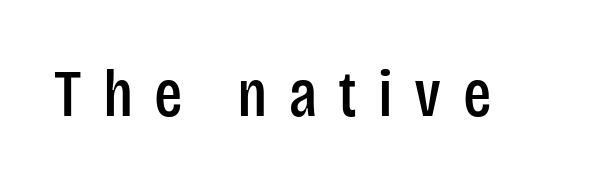
Q: Is the text italic (slanted)? A: No, it is upright.
Q: Is the typeface a serif or a sans-serif typeface? A: Sans-serif.
Q: Is the text underlined? A: No.
Q: Is the spacing between letters normal or unusually wide? A: Unusually wide.
Q: Width (condensed, normal, or wide)? A: Condensed.
Q: Stroke contrast? A: Low.
Q: x-height? A: Large.
Q: Monospaced? A: No.
